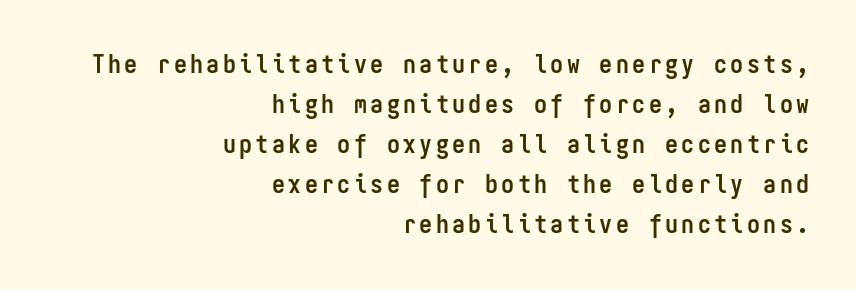
Q: Is the text bold? A: Yes.
Q: Is the text italic (slanted)? A: No, it is upright.
Q: Is the text underlined? A: No.
Q: How is the paragraph aligned? A: Right-aligned.
Q: Is the spacing between lines tight, normal or loose? A: Normal.
